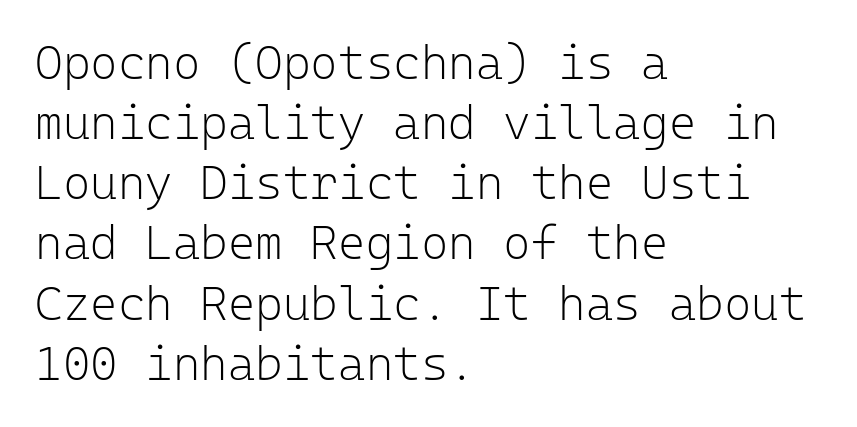
Alignment: flush left. The rendering uses typewriter-style spacing with identical character cells. The string is rendered with underlining switched off. The gaps between neighbouring characters are ordinary and unremarkable.
